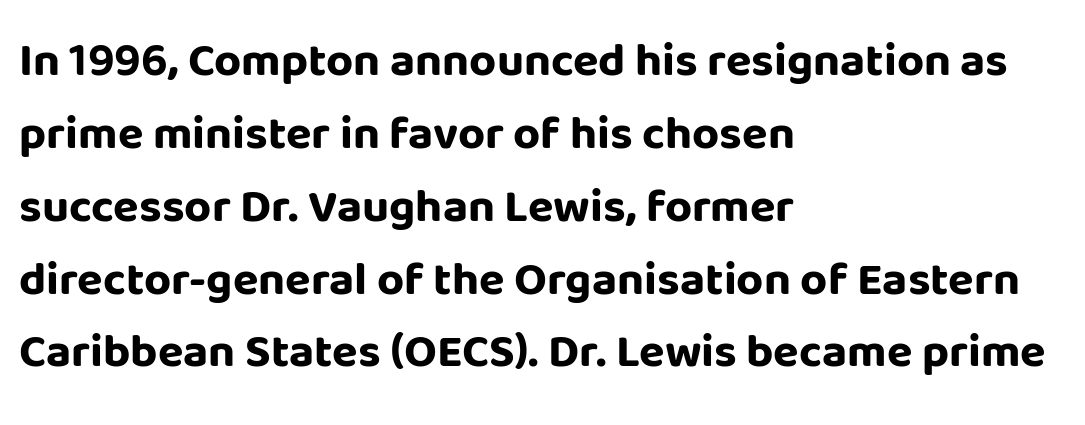
{"serif": "no", "italic": "no", "bold": "yes", "weight": "bold", "width": "normal", "stroke_contrast": "low", "x_height": "large", "monospaced": "no", "underline": "no", "align": "left", "line_spacing": "normal", "line_spacing_ratio": 1.55, "letter_spacing": "normal", "letter_spacing_em": 0.0, "glyph_px": 47}
